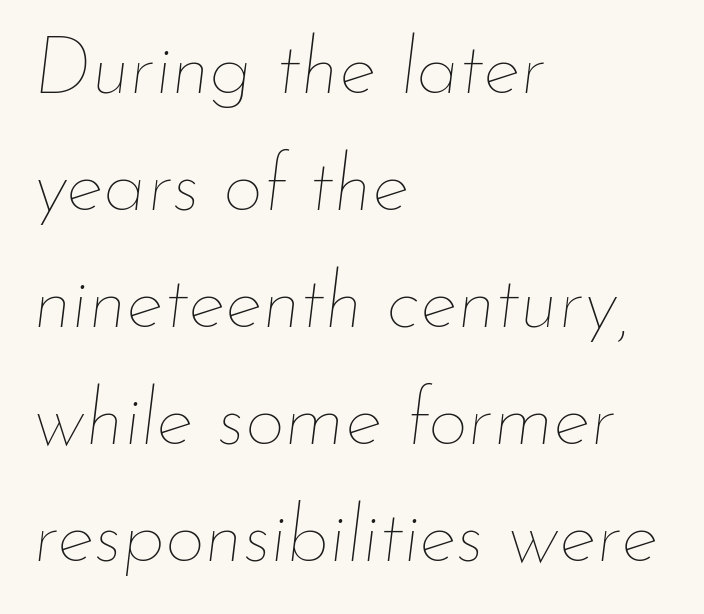
Q: Is the text bold? A: No.
Q: Is the text italic (slanted)? A: Yes, it leans right by about 7 degrees.
Q: Is the text underlined? A: No.
Q: How is the paragraph aligned? A: Left-aligned.
Q: Is the spacing between letters normal or unusually wide? A: Normal.
Q: Is the spacing between lines tight, normal or loose? A: Normal.
Q: Width (condensed, normal, or wide)? A: Normal.
Q: Stroke contrast? A: Low.
Q: x-height? A: Small.
Q: Monospaced? A: No.
